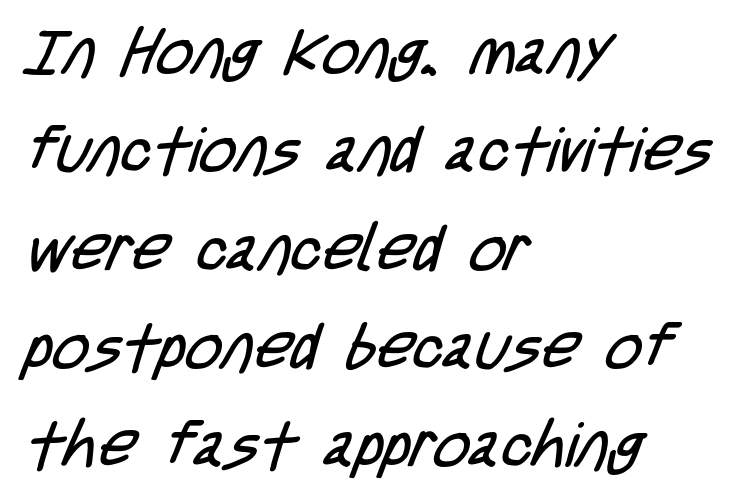
The image shows 63 px regular-weight, condensed sans-serif type; set left-aligned, normal line spacing (1.56x), normal letter spacing, not underlined; low stroke contrast and a large x-height.
